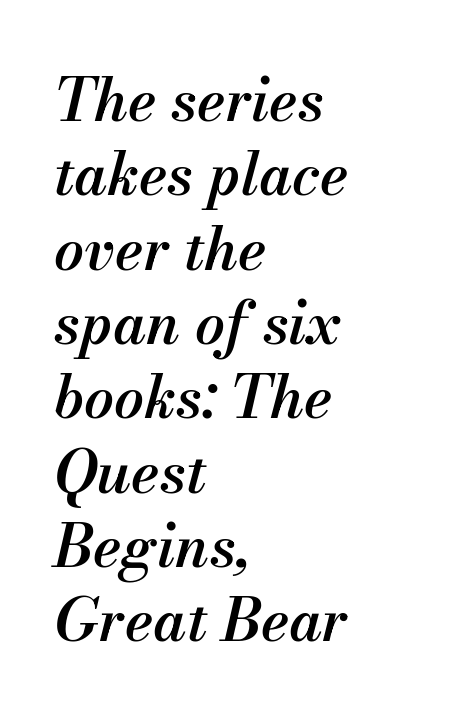
The image shows 59 px semibold type, italic (leaning right); set left-aligned, normal line spacing (1.26x), normal letter spacing, not underlined; medium stroke contrast and a small x-height.
